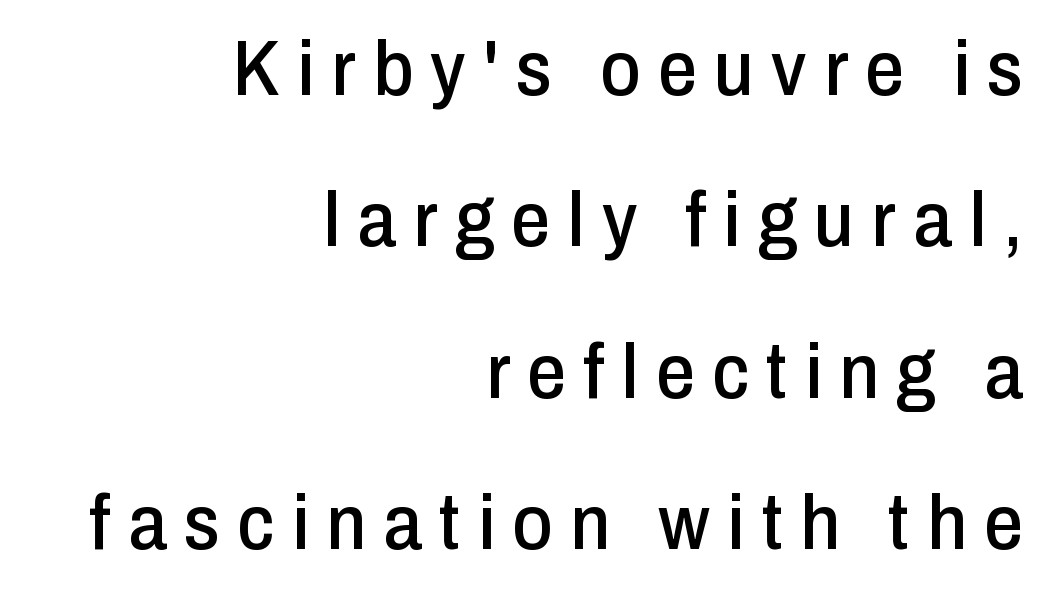
The image shows 78 px condensed sans-serif type, upright; set right-aligned, loose line spacing (1.94x), unusually wide letter spacing (+0.22 em), not underlined; low stroke contrast and a medium x-height.
